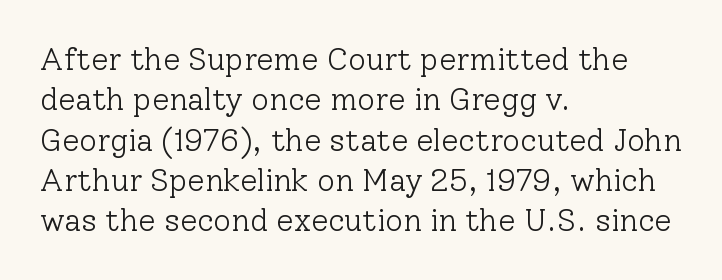
The image shows 31 px light serif type, upright; set left-aligned, normal line spacing (1.3x), normal letter spacing, not underlined; low stroke contrast and a medium x-height.
